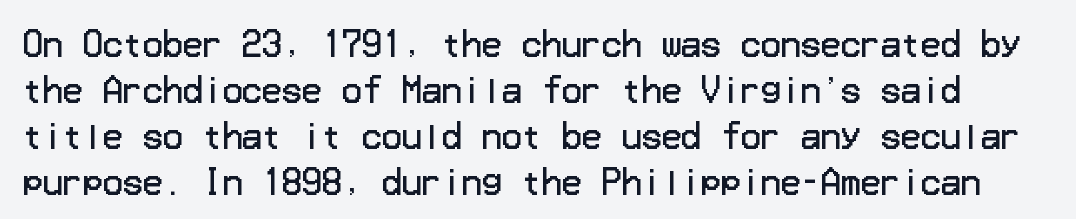
Q: Is the text bold? A: No.
Q: Is the text italic (slanted)? A: No, it is upright.
Q: Is the typeface a serif or a sans-serif typeface? A: Sans-serif.
Q: Is the text underlined? A: No.
Q: Is the spacing between letters normal or unusually wide? A: Normal.
Q: Is the spacing between lines tight, normal or loose? A: Normal.
Q: Width (condensed, normal, or wide)? A: Normal.
Q: Stroke contrast? A: Low.
Q: x-height? A: Medium.
